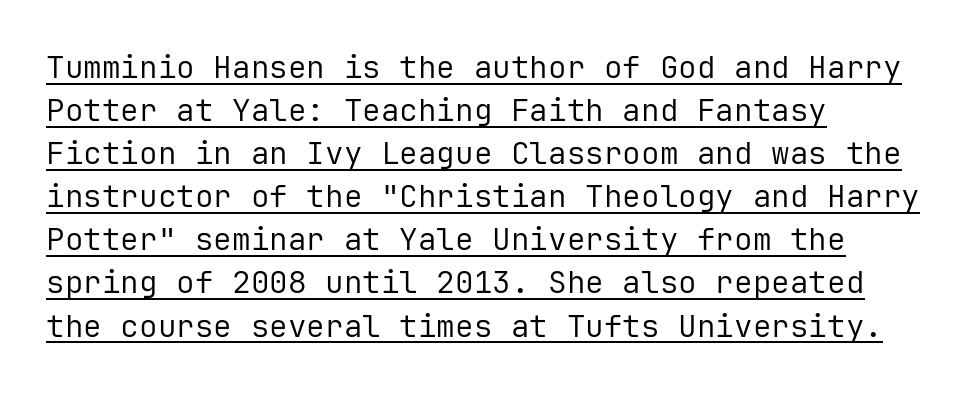
The image shows 31 px regular-weight sans-serif type, upright, monospaced; set left-aligned, normal line spacing (1.39x), normal letter spacing, underlined; low stroke contrast and a medium x-height.
